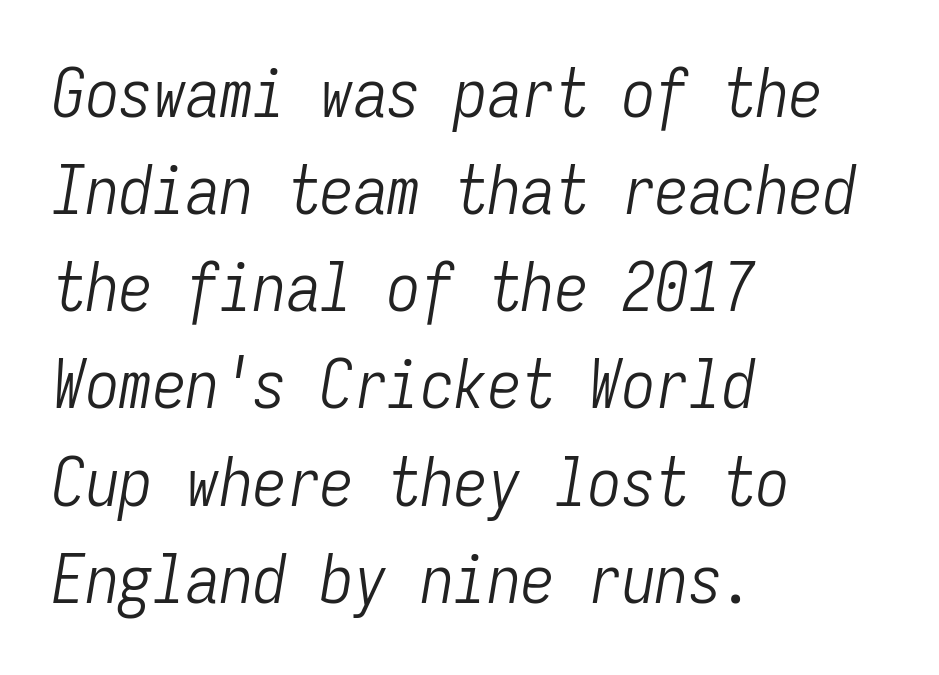
{"italic": "yes", "lean": "right", "slant_degrees": 9, "bold": "no", "weight": "light", "width": "condensed", "stroke_contrast": "low", "x_height": "medium", "monospaced": "yes", "underline": "no", "align": "left", "line_spacing": "normal", "line_spacing_ratio": 1.45, "letter_spacing": "normal", "letter_spacing_em": 0.0, "glyph_px": 67}
